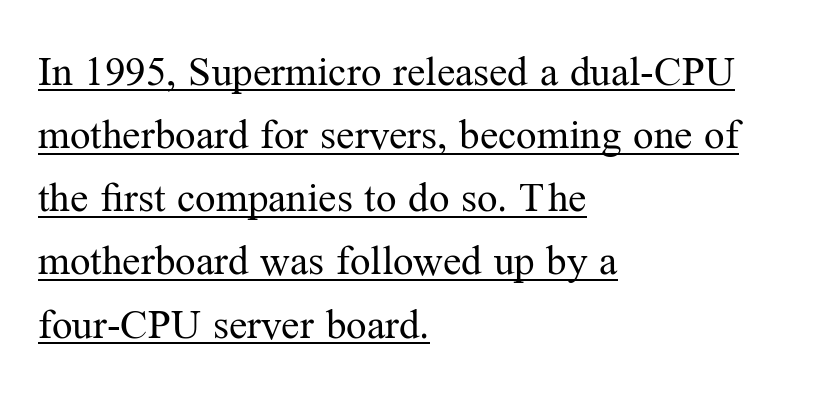
{"serif": "yes", "italic": "no", "bold": "no", "weight": "regular", "width": "normal", "stroke_contrast": "medium", "x_height": "medium", "monospaced": "no", "underline": "yes", "align": "left", "line_spacing": "normal", "line_spacing_ratio": 1.54, "letter_spacing": "normal", "letter_spacing_em": 0.0, "glyph_px": 41}
